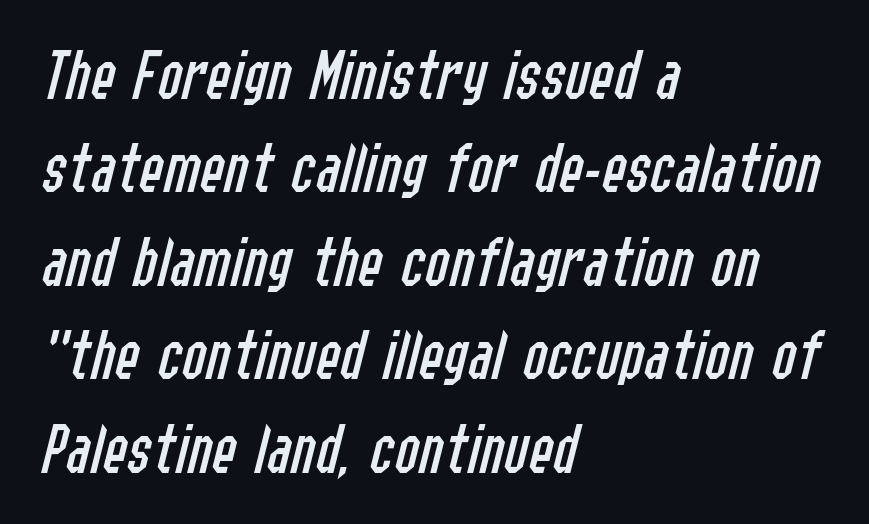
The image shows 73 px regular-weight, condensed type, italic (leaning right); set left-aligned, normal line spacing (1.28x), normal letter spacing, not underlined; low stroke contrast and a medium x-height.
